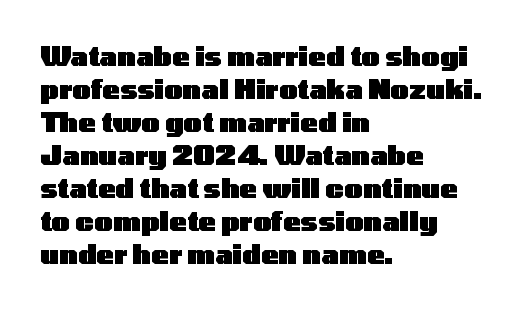
Q: Is the text bold? A: Yes.
Q: Is the text italic (slanted)? A: No, it is upright.
Q: Is the text underlined? A: No.
Q: How is the paragraph aligned? A: Left-aligned.
Q: Is the spacing between letters normal or unusually wide? A: Normal.
Q: Is the spacing between lines tight, normal or loose? A: Normal.
